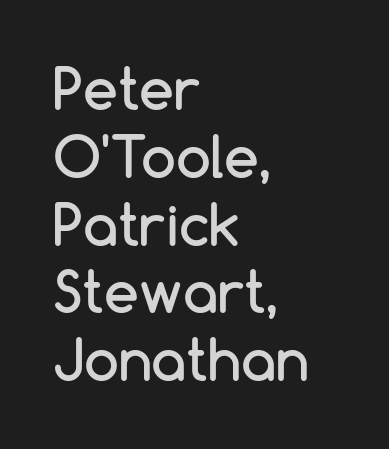
{"serif": "no", "italic": "no", "width": "normal", "stroke_contrast": "low", "x_height": "medium", "monospaced": "no", "underline": "no", "align": "left", "line_spacing_ratio": 1.21, "letter_spacing": "normal", "letter_spacing_em": 0.0, "glyph_px": 56}
